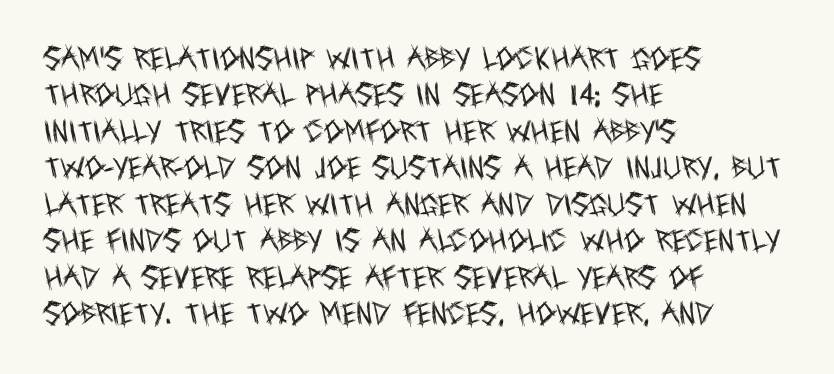
{"italic": "no", "bold": "no", "underline": "no", "align": "left", "line_spacing": "normal", "line_spacing_ratio": 1.46, "letter_spacing": "normal", "letter_spacing_em": 0.0, "glyph_px": 25}
